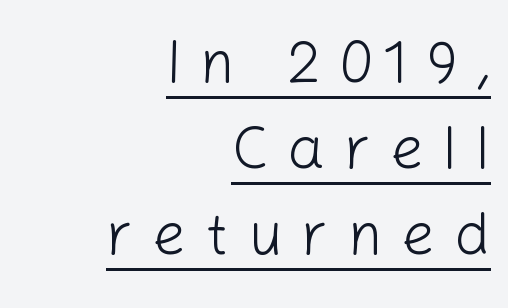
{"serif": "no", "italic": "no", "bold": "no", "weight": "light", "width": "normal", "stroke_contrast": "low", "x_height": "medium", "monospaced": "no", "underline": "yes", "align": "right", "line_spacing": "normal", "line_spacing_ratio": 1.46, "letter_spacing": "wide", "letter_spacing_em": 0.32, "glyph_px": 59}
